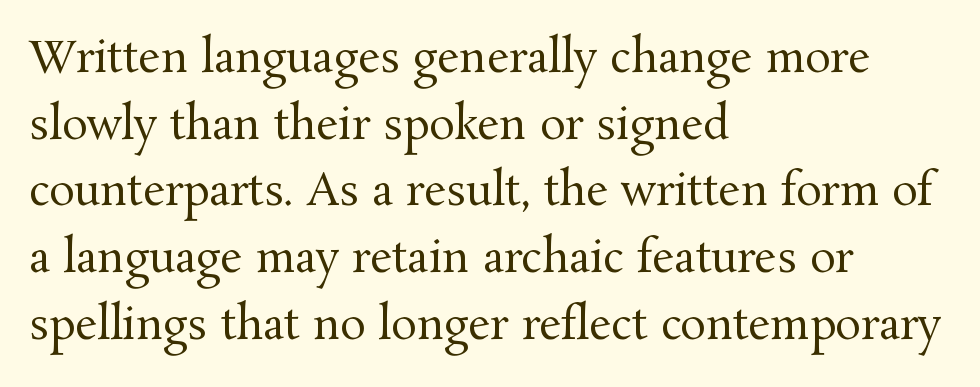
The image shows 43 px regular-weight serif type, upright; set left-aligned, normal line spacing (1.55x), normal letter spacing, not underlined; medium stroke contrast and a medium x-height.
